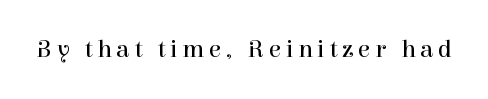
The type sits square on the baseline with zero lean. The strip under each line holds only bare page. Stroke thickness stays within the range of a standard reading face or lighter.
